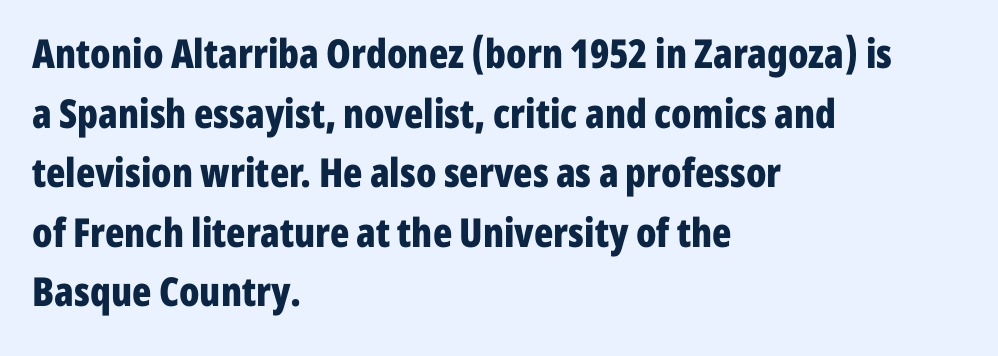
Q: Is the text bold? A: Yes.
Q: Is the text italic (slanted)? A: No, it is upright.
Q: Is the typeface a serif or a sans-serif typeface? A: Sans-serif.
Q: Is the text underlined? A: No.
Q: How is the paragraph aligned? A: Left-aligned.
Q: Is the spacing between letters normal or unusually wide? A: Normal.
Q: Is the spacing between lines tight, normal or loose? A: Normal.
Q: Width (condensed, normal, or wide)? A: Condensed.
Q: Stroke contrast? A: Low.
Q: x-height? A: Medium.
Q: Monospaced? A: No.
